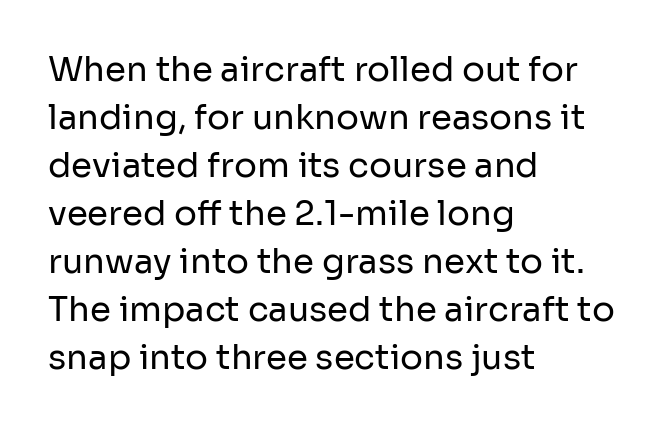
The image shows 34 px regular-weight sans-serif type, upright; set left-aligned, normal line spacing (1.41x), normal letter spacing, not underlined; low stroke contrast and a medium x-height.
